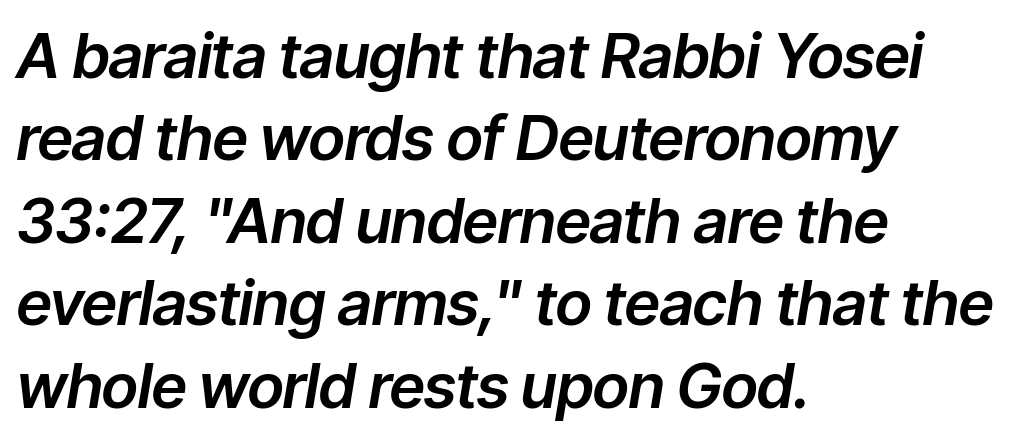
The image shows 62 px text type, italic (leaning right); set left-aligned, normal line spacing (1.33x), normal letter spacing, not underlined; low stroke contrast and a medium x-height.
